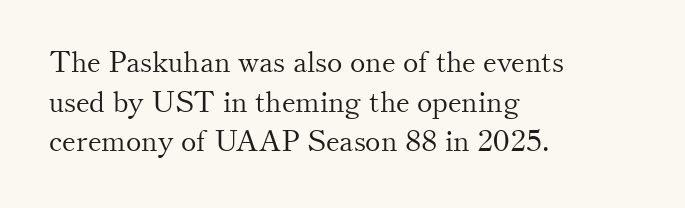
Heaviness? Minimal to ordinary, like unemphasized prose. Horizontally, the lines are justified to the leading edge only. Stroke terminals: seriffed. The letters stand upright; this is a roman face.
